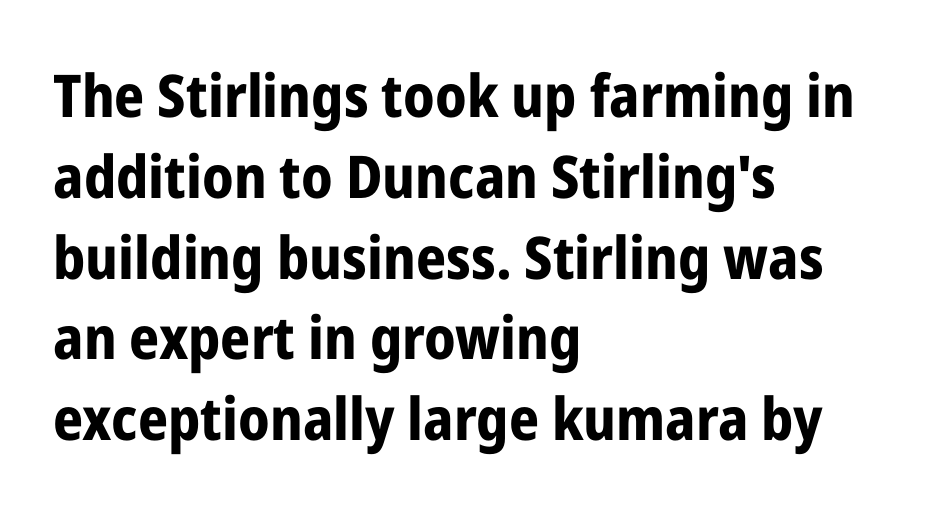
{"serif": "no", "italic": "no", "bold": "yes", "weight": "bold", "width": "condensed", "stroke_contrast": "low", "x_height": "medium", "monospaced": "no", "underline": "no", "align": "left", "line_spacing": "normal", "line_spacing_ratio": 1.37, "letter_spacing": "normal", "letter_spacing_em": 0.0, "glyph_px": 59}
